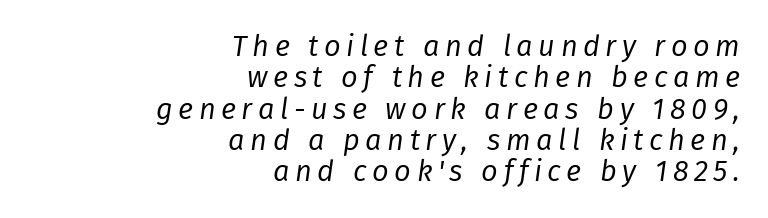
{"italic": "yes", "lean": "right", "slant_degrees": 8, "bold": "no", "weight": "regular", "width": "normal", "stroke_contrast": "low", "x_height": "medium", "monospaced": "no", "underline": "no", "align": "right", "line_spacing": "tight", "line_spacing_ratio": 1.08, "glyph_px": 29}
